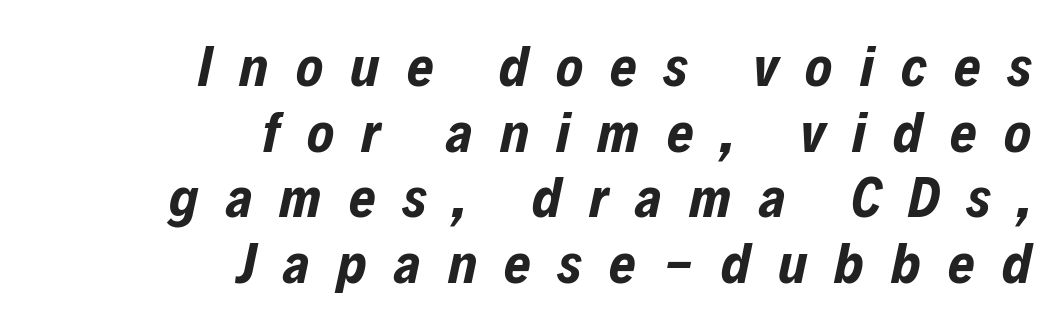
The rendering uses a small line-height, squeezing the rows. The passage shown is typed in a proportional face where columns would drift. No word sits above an underline. Characters are canted at an angle relative to the baseline's perpendicular.
